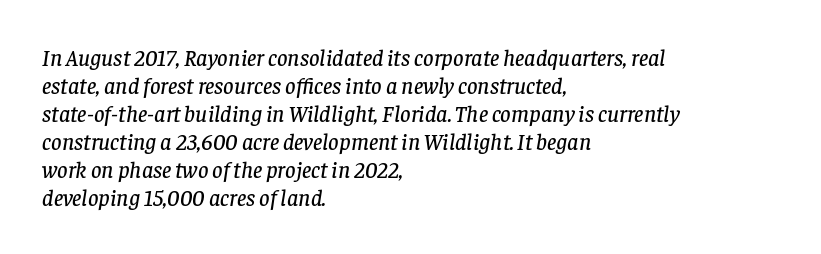
Q: Is the text italic (slanted)? A: Yes, it leans right by about 8 degrees.
Q: Is the text underlined? A: No.
Q: How is the paragraph aligned? A: Left-aligned.
Q: Is the spacing between letters normal or unusually wide? A: Normal.
